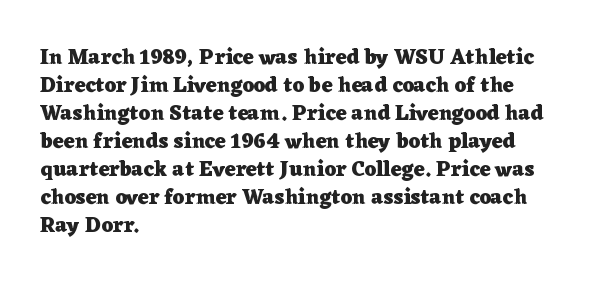
Style check: upright. Reading down the block, your eye returns to a fixed left position each line. This rendering leaves character spacing at its baseline value. Check under the words: just untouched page.
